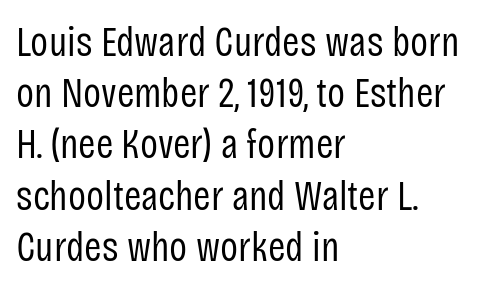
Q: Is the text bold? A: No.
Q: Is the text italic (slanted)? A: No, it is upright.
Q: Is the typeface a serif or a sans-serif typeface? A: Sans-serif.
Q: Is the text underlined? A: No.
Q: How is the paragraph aligned? A: Left-aligned.
Q: Is the spacing between letters normal or unusually wide? A: Normal.
Q: Width (condensed, normal, or wide)? A: Condensed.
Q: Stroke contrast? A: Low.
Q: x-height? A: Large.
Q: Monospaced? A: No.
